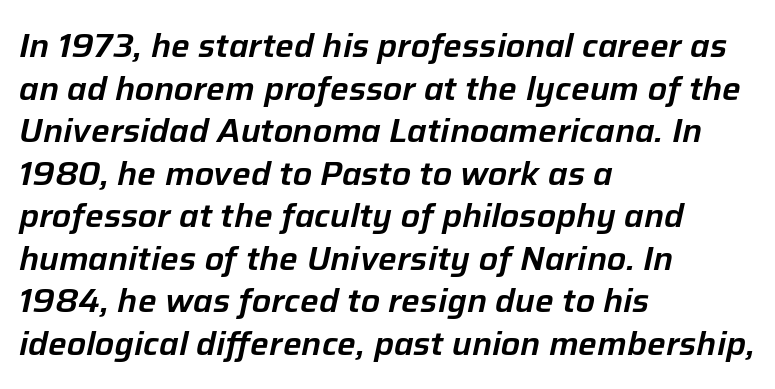
In terms of leading, this rendering sits right in the middle. Visually the block forms a straight wall on the left and a jagged coastline on the right. The face used here is proportionally spaced, like ordinary book or web type. Compared with typical body copy, the letter spacing here is the same.
